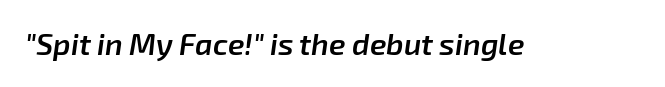
Q: Is the text bold? A: Semi-bold.
Q: Is the text italic (slanted)? A: Yes, it leans right by about 8 degrees.
Q: Is the text underlined? A: No.
Q: Is the spacing between letters normal or unusually wide? A: Normal.
Q: Width (condensed, normal, or wide)? A: Normal.
Q: Stroke contrast? A: Low.
Q: x-height? A: Medium.
Q: Monospaced? A: No.
